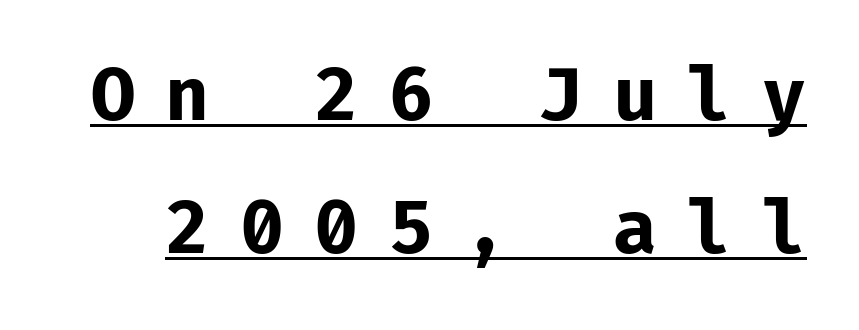
Students, observe the line beneath the letters — that is underlining. Monospaced: the letters line up in strict vertical columns. This sample uses an upright cut, with every glyph sitting square on the baseline. Here the glyphs are tracked loosely, breaking word shapes into spaced letters.
